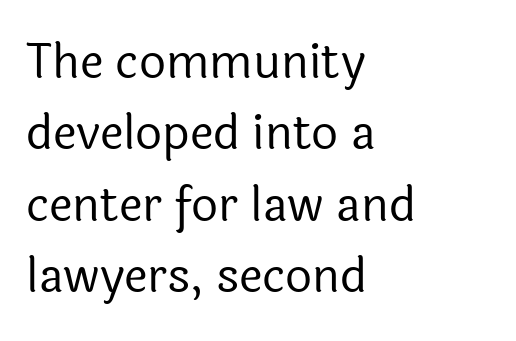
Q: Is the text bold? A: No.
Q: Is the text italic (slanted)? A: No, it is upright.
Q: Is the typeface a serif or a sans-serif typeface? A: Sans-serif.
Q: Is the text underlined? A: No.
Q: How is the paragraph aligned? A: Left-aligned.
Q: Is the spacing between letters normal or unusually wide? A: Normal.
Q: Is the spacing between lines tight, normal or loose? A: Normal.
Q: Width (condensed, normal, or wide)? A: Normal.
Q: x-height? A: Medium.
Q: Monospaced? A: No.
